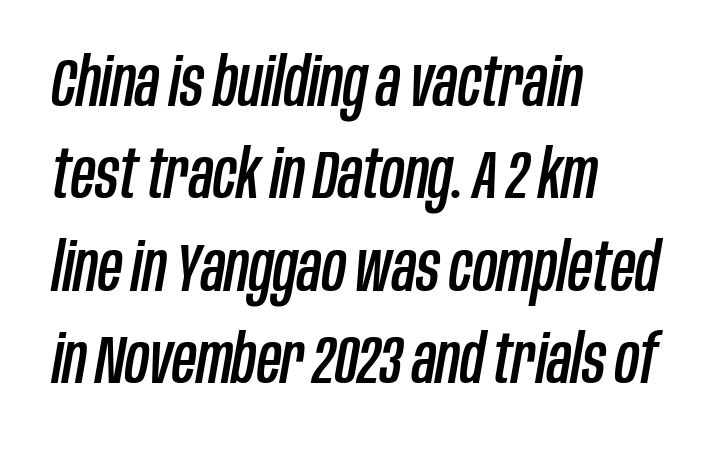
Reading down the column, the eye jumps a familiar distance to each next line. The passage shown is typed in a proportional face where columns would drift. The font's italic variant was chosen for this text. The ragged edge is on the right, which tells us the setting is flush left.
